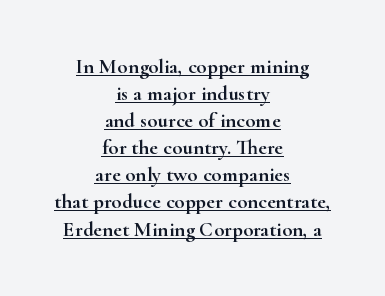
The image shows 21 px text type, upright; set centered, normal line spacing (1.29x), normal letter spacing, underlined.
